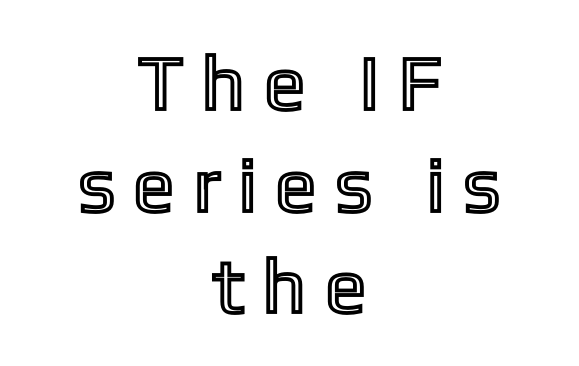
Check the space under the baseline: it is left empty. Line starts and ends both wander, symmetrically. The tracking jumps out immediately: characters are airy and widely separated. A normal amount of white space separates one row of letters from the next. Ascenders rise straight up at ninety degrees. Character widths vary here, with narrow letters taking less room than wide ones.
